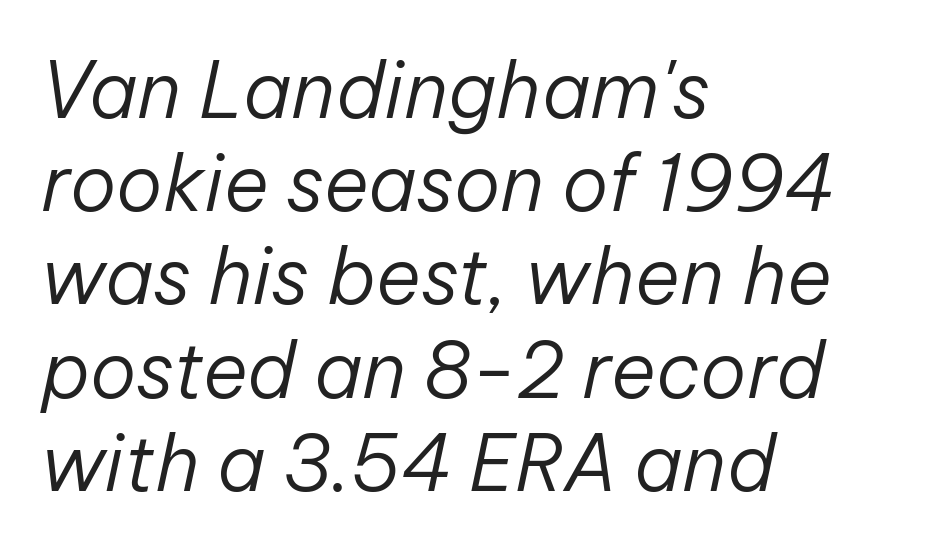
The image shows 77 px regular-weight type, italic (leaning right); set left-aligned, line spacing 1.21x, normal letter spacing, not underlined; low stroke contrast and a medium x-height.
